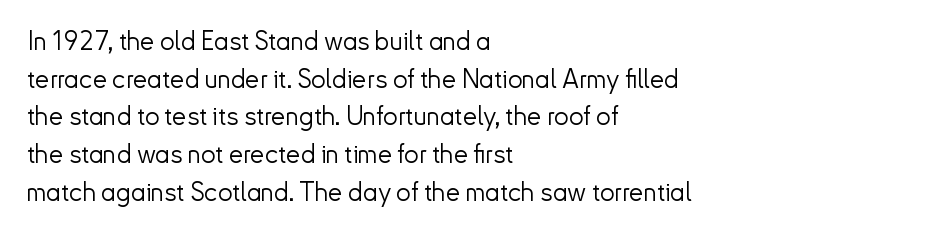
Q: Is the text bold? A: No.
Q: Is the text italic (slanted)? A: No, it is upright.
Q: Is the text underlined? A: No.
Q: How is the paragraph aligned? A: Left-aligned.
Q: Is the spacing between letters normal or unusually wide? A: Normal.
Q: Is the spacing between lines tight, normal or loose? A: Normal.
